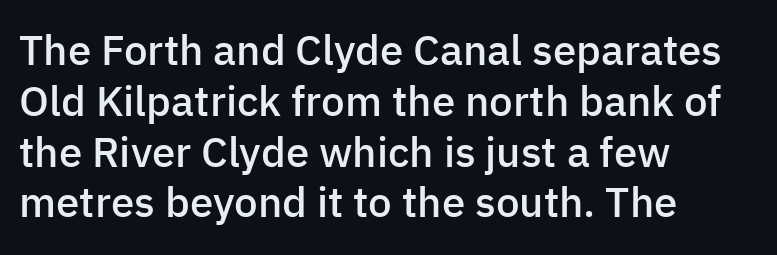
The image shows 42 px semibold sans-serif type, upright; set left-aligned, line spacing 1.21x, normal letter spacing, not underlined; low stroke contrast and a medium x-height.
